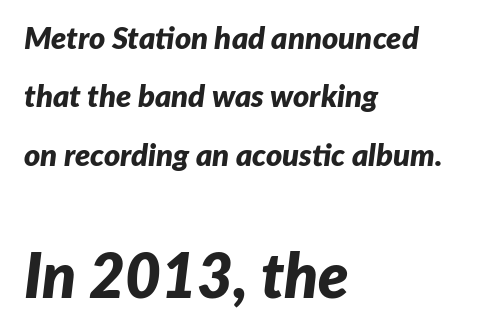
The image shows 62 px bold type, italic (leaning right); set left-aligned, line spacing 1.88x, normal letter spacing, not underlined; the second (bottom) block is 2.0x larger; low stroke contrast and a medium x-height.
